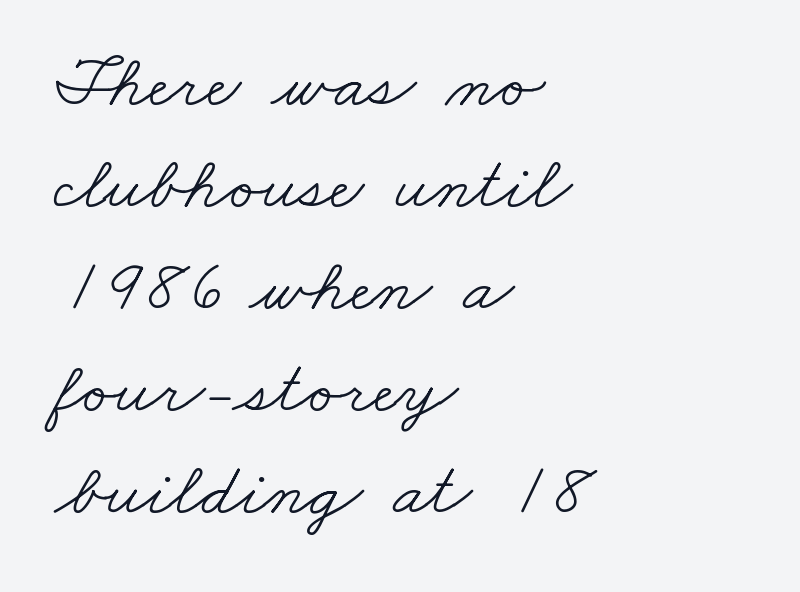
The image shows 75 px light, wide serif type; set left-aligned, normal line spacing (1.36x), normal letter spacing, not underlined; low stroke contrast and a small x-height.
